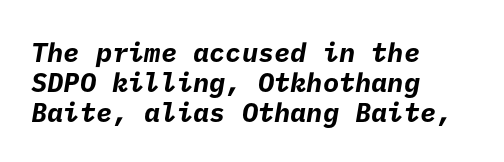
{"bold": "yes", "underline": "no", "align": "left", "line_spacing": "tight", "line_spacing_ratio": 1.11, "letter_spacing": "normal", "letter_spacing_em": 0.0, "glyph_px": 27}
